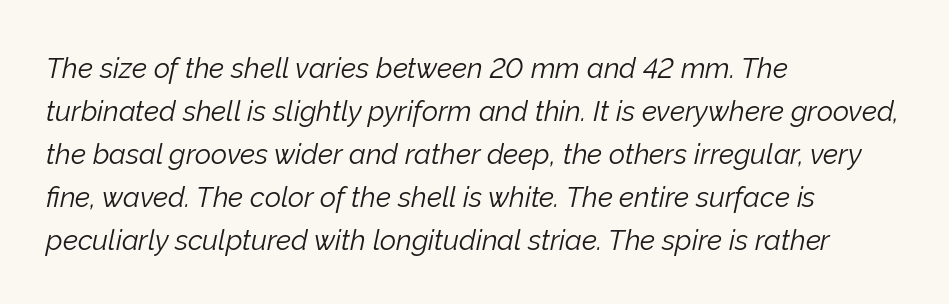
The image shows 28 px light type, italic (leaning right); set left-aligned, normal line spacing (1.54x), normal letter spacing, not underlined; low stroke contrast and a medium x-height.
